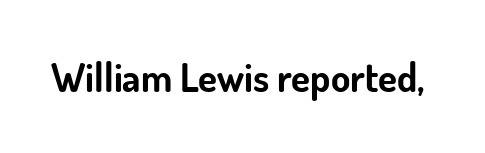
The image shows 39 px bold sans-serif type, upright; set normal letter spacing, not underlined; low stroke contrast and a small x-height.
